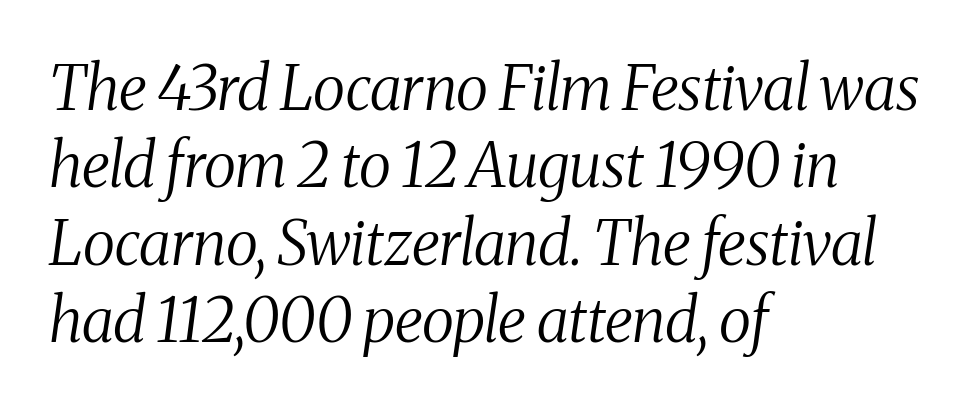
{"serif": "yes", "italic": "yes", "lean": "right", "slant_degrees": 8, "bold": "no", "weight": "regular", "width": "condensed", "stroke_contrast": "medium", "x_height": "medium", "monospaced": "no", "underline": "no", "align": "left", "line_spacing": "normal", "line_spacing_ratio": 1.27, "letter_spacing": "normal", "letter_spacing_em": 0.0, "glyph_px": 61}
